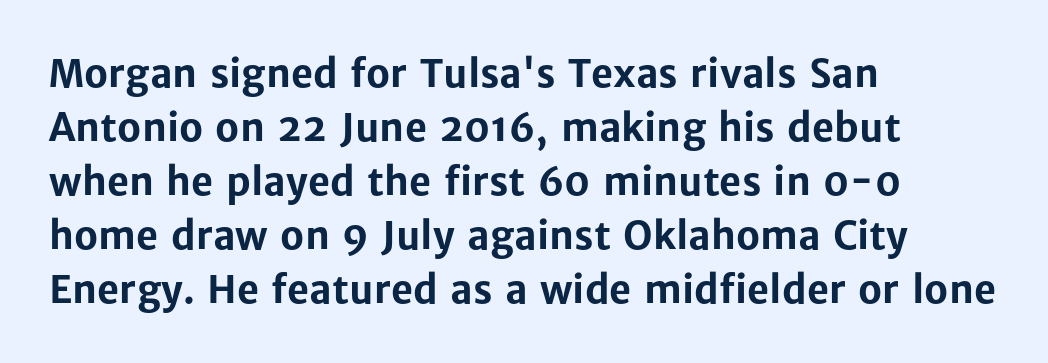
The image shows 38 px bold sans-serif type, upright; set left-aligned, normal line spacing (1.42x), normal letter spacing, not underlined; low stroke contrast and a medium x-height.
